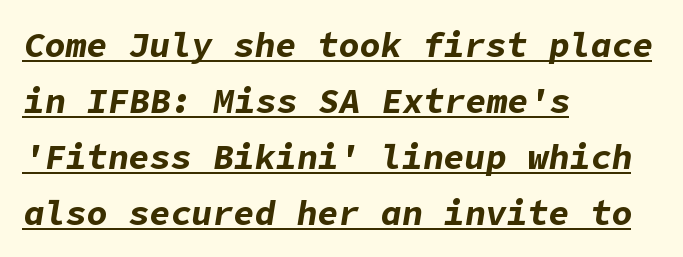
Q: Is the text bold? A: Yes.
Q: Is the text italic (slanted)? A: Yes, it leans right by about 9 degrees.
Q: Is the text underlined? A: Yes.
Q: How is the paragraph aligned? A: Left-aligned.
Q: Is the spacing between letters normal or unusually wide? A: Normal.
Q: Is the spacing between lines tight, normal or loose? A: Normal.
Q: Width (condensed, normal, or wide)? A: Normal.
Q: Stroke contrast? A: Low.
Q: x-height? A: Medium.
